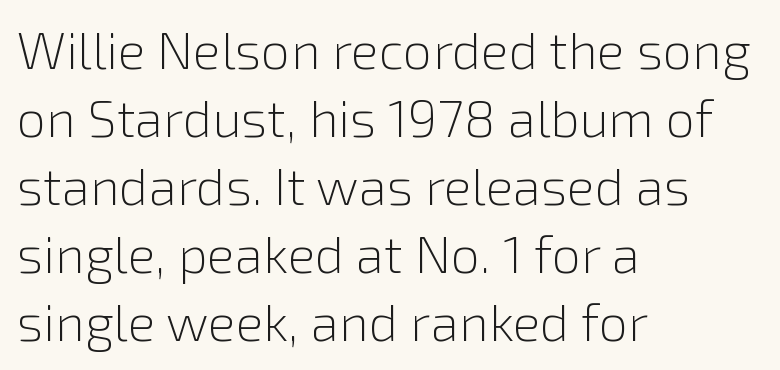
Q: Is the text bold? A: No.
Q: Is the text italic (slanted)? A: No, it is upright.
Q: Is the typeface a serif or a sans-serif typeface? A: Sans-serif.
Q: Is the text underlined? A: No.
Q: How is the paragraph aligned? A: Left-aligned.
Q: Is the spacing between letters normal or unusually wide? A: Normal.
Q: Is the spacing between lines tight, normal or loose? A: Normal.
Q: Width (condensed, normal, or wide)? A: Normal.
Q: Stroke contrast? A: Low.
Q: x-height? A: Medium.
Q: Monospaced? A: No.
